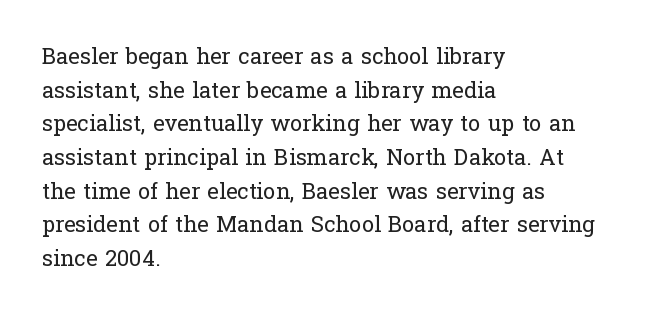
Unbolded letterforms with no extra heft. The letterforms sit shoulder to shoulder at normal distance. Line spacing here is normal. Glance below the letters and you will spot only blank space. Visually the block forms a straight wall on the left and a jagged coastline on the right.
